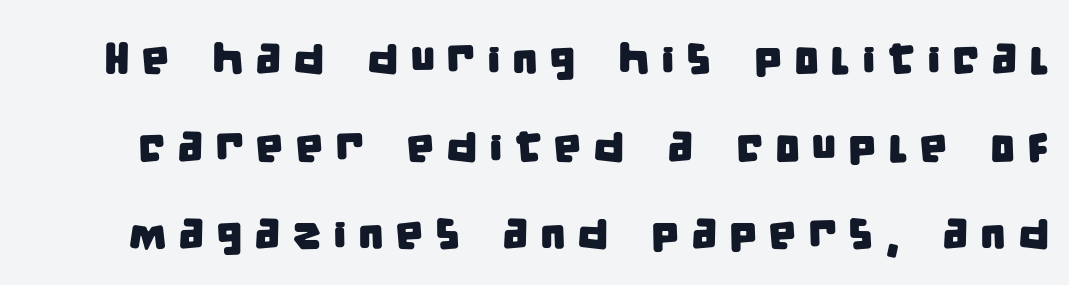
{"serif": "no", "width": "condensed", "stroke_contrast": "low", "x_height": "large", "monospaced": "no", "underline": "no", "line_spacing": "loose", "line_spacing_ratio": 1.95, "letter_spacing": "wide", "letter_spacing_em": 0.25, "glyph_px": 45}
